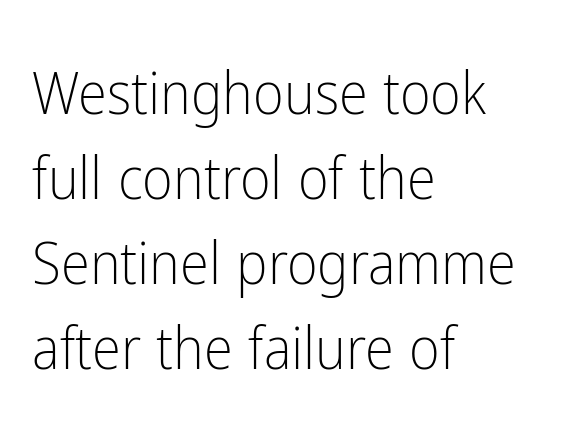
Q: Is the text bold? A: No.
Q: Is the text italic (slanted)? A: No, it is upright.
Q: Is the typeface a serif or a sans-serif typeface? A: Sans-serif.
Q: Is the text underlined? A: No.
Q: How is the paragraph aligned? A: Left-aligned.
Q: Is the spacing between letters normal or unusually wide? A: Normal.
Q: Is the spacing between lines tight, normal or loose? A: Normal.
Q: Width (condensed, normal, or wide)? A: Condensed.
Q: Stroke contrast? A: Low.
Q: x-height? A: Medium.
Q: Monospaced? A: No.
